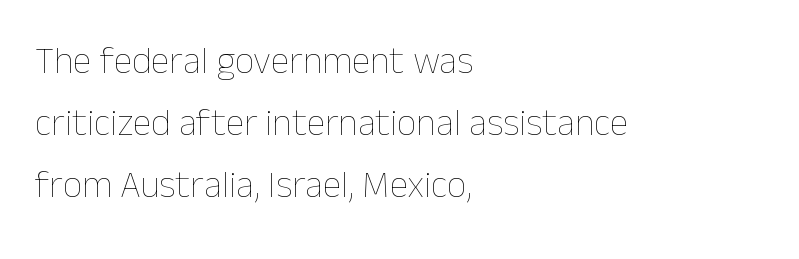
Unbolded letterforms with no extra heft. Note the varied advance widths — an 'i' is clearly narrower than an 'm'. These lines keep a tight, regular rhythm from letter to letter. Layout note: lines flush left. Rendered with straight, roman letterforms. One glance says typical: line gaps are just what's usual.
